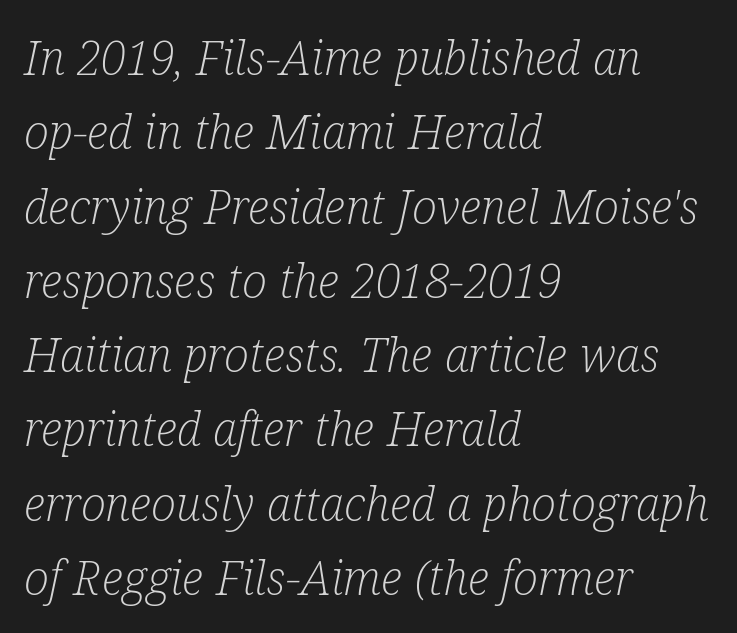
The image shows 47 px light, condensed serif type, italic (leaning right); set left-aligned, normal line spacing (1.58x), normal letter spacing, not underlined; low stroke contrast and a medium x-height.
